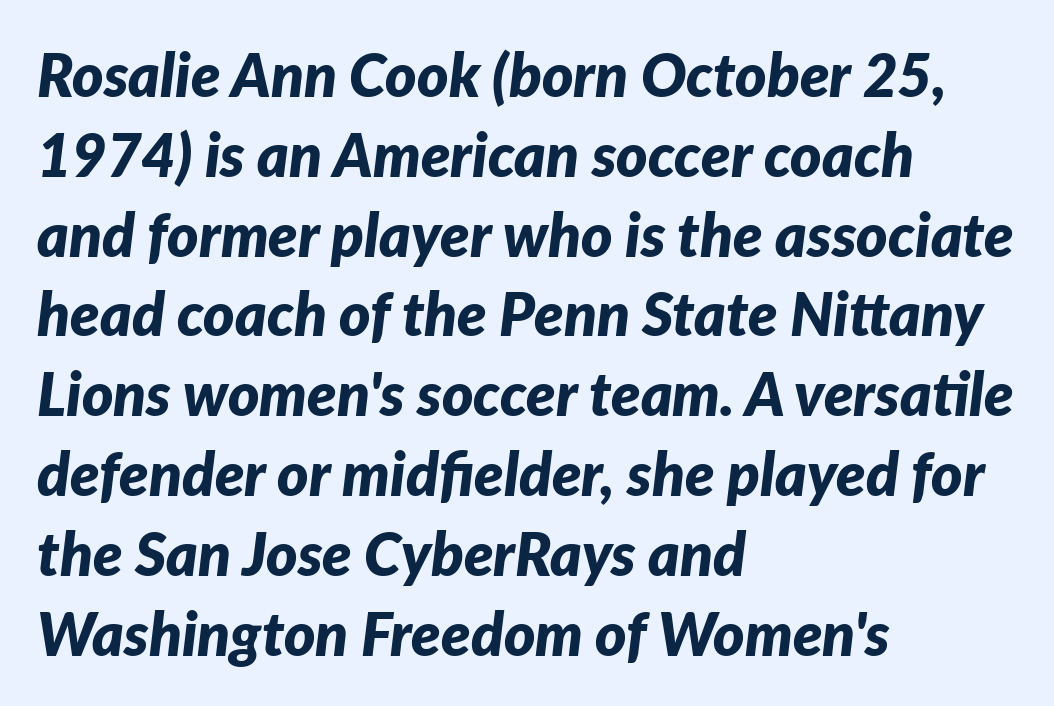
Q: Is the text bold? A: Yes.
Q: Is the text italic (slanted)? A: Yes, it leans right by about 7 degrees.
Q: Is the text underlined? A: No.
Q: How is the paragraph aligned? A: Left-aligned.
Q: Is the spacing between letters normal or unusually wide? A: Normal.
Q: Is the spacing between lines tight, normal or loose? A: Normal.
Q: Width (condensed, normal, or wide)? A: Normal.
Q: Stroke contrast? A: Low.
Q: x-height? A: Medium.
Q: Monospaced? A: No.
